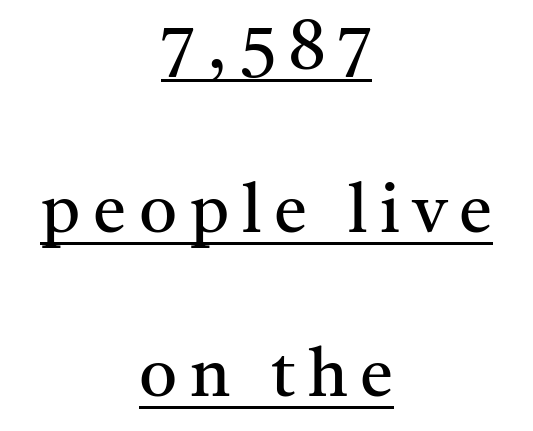
Unbolded letterforms with no extra heft. Underlined type. Unlike italic type, these characters show no tilt at all. The font family rendered here belongs to the serif group.
